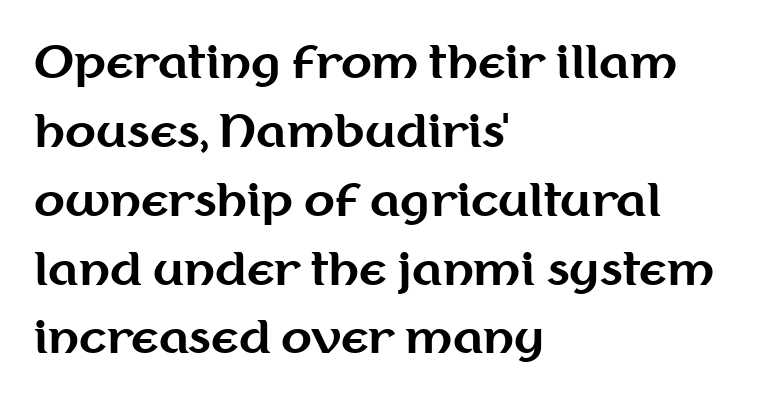
Q: Is the text bold? A: Yes.
Q: Is the text italic (slanted)? A: No, it is upright.
Q: Is the typeface a serif or a sans-serif typeface? A: Sans-serif.
Q: Is the text underlined? A: No.
Q: How is the paragraph aligned? A: Left-aligned.
Q: Is the spacing between letters normal or unusually wide? A: Normal.
Q: Is the spacing between lines tight, normal or loose? A: Normal.
Q: Width (condensed, normal, or wide)? A: Normal.
Q: Stroke contrast? A: Medium.
Q: x-height? A: Medium.
Q: Monospaced? A: No.
